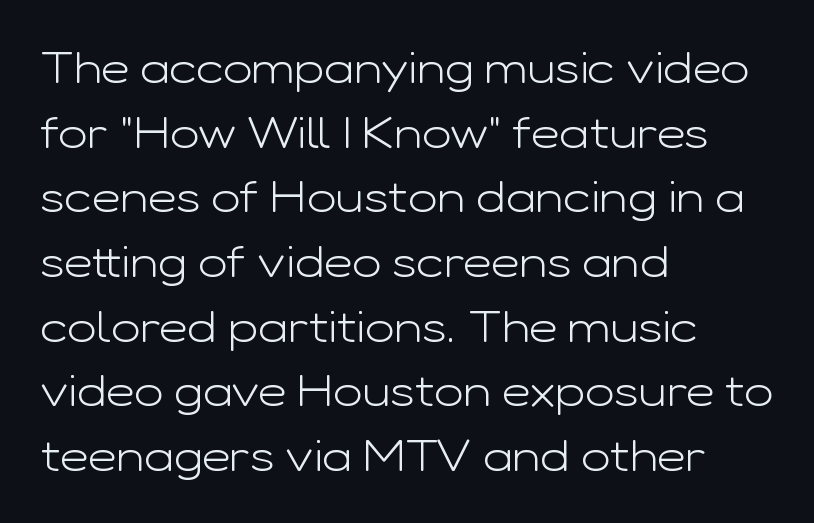
The glyphs are unaccompanied by any horizontal stroke below them. The face used here is rendered with its standard letterfit. To sum up the face: it is a sans, with no serifs. Weight: in the light-to-regular range. Every row of glyphs begins at an identical x-position on the left. Successive baselines arrive at the customary interval.
